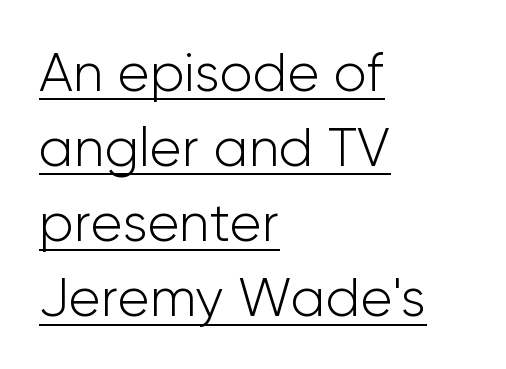
{"serif": "no", "italic": "no", "bold": "no", "weight": "light", "width": "normal", "stroke_contrast": "low", "x_height": "medium", "monospaced": "no", "underline": "yes", "align": "left", "line_spacing": "normal", "line_spacing_ratio": 1.39, "letter_spacing": "normal", "letter_spacing_em": 0.0, "glyph_px": 54}
